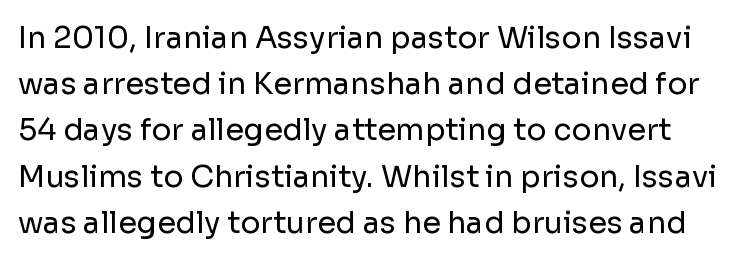
The image shows 30 px regular-weight sans-serif type, upright; set normal line spacing (1.54x), normal letter spacing, not underlined; low stroke contrast and a medium x-height.
